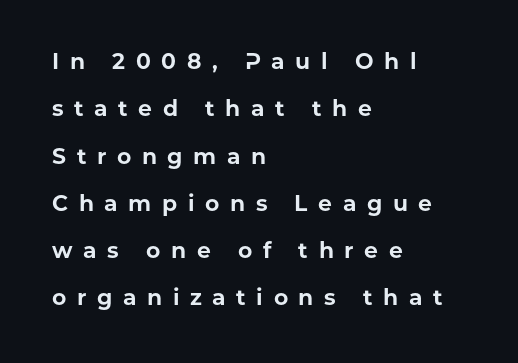
Spacing between characters has been opened up far beyond the box default. Nobody drew a line under any word here. Designer's note — italics off, roman on. A typesetter would call this leading open, well beyond the default. Which margin do the lines hug? The left one — the right edge is uneven. The typesetting leans heavy: a genuine bold.
